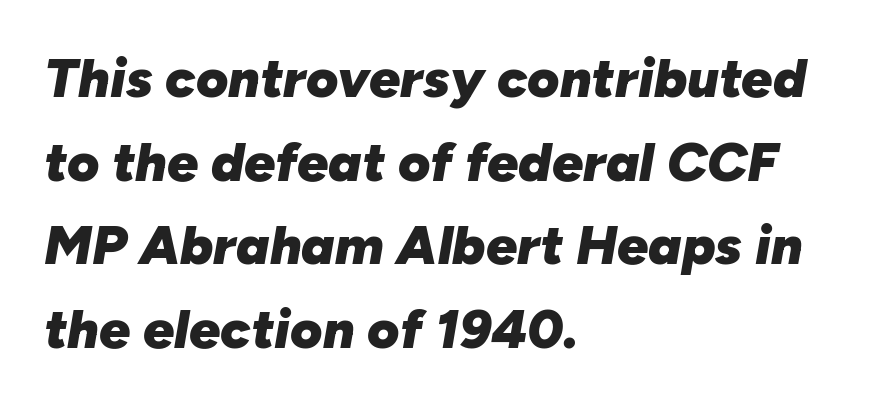
Q: Is the text bold? A: Yes.
Q: Is the text italic (slanted)? A: Yes, it leans right by about 10 degrees.
Q: Is the text underlined? A: No.
Q: How is the paragraph aligned? A: Left-aligned.
Q: Is the spacing between letters normal or unusually wide? A: Normal.
Q: Is the spacing between lines tight, normal or loose? A: Normal.
Q: Width (condensed, normal, or wide)? A: Normal.
Q: Stroke contrast? A: Low.
Q: x-height? A: Medium.
Q: Monospaced? A: No.
